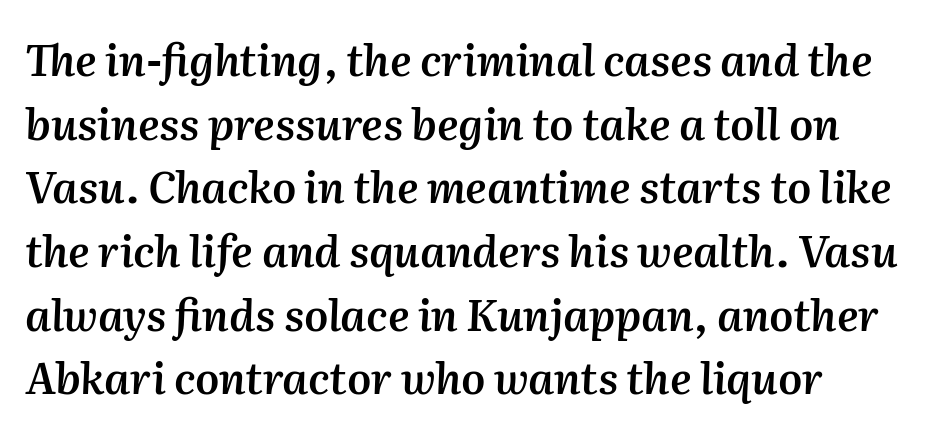
The specimen omits any rule beneath the text block's lines. Each word holds together tightly as a unit, with standard inter-letter gaps. Baseline-to-baseline distance is the conventional proportion of letter height. You could not count columns in this text — the font is proportionally spaced. Is the type bold? Partly — it's a semibold, heavier than regular but not fully bold.
